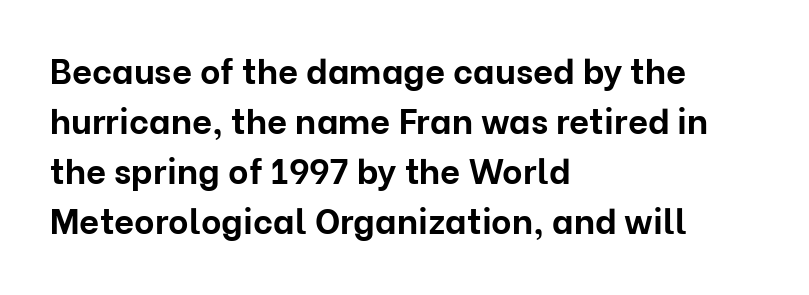
Q: Is the text bold? A: Yes.
Q: Is the text italic (slanted)? A: No, it is upright.
Q: Is the typeface a serif or a sans-serif typeface? A: Sans-serif.
Q: Is the text underlined? A: No.
Q: How is the paragraph aligned? A: Left-aligned.
Q: Is the spacing between letters normal or unusually wide? A: Normal.
Q: Is the spacing between lines tight, normal or loose? A: Normal.
Q: Width (condensed, normal, or wide)? A: Normal.
Q: Stroke contrast? A: Low.
Q: x-height? A: Medium.
Q: Monospaced? A: No.
